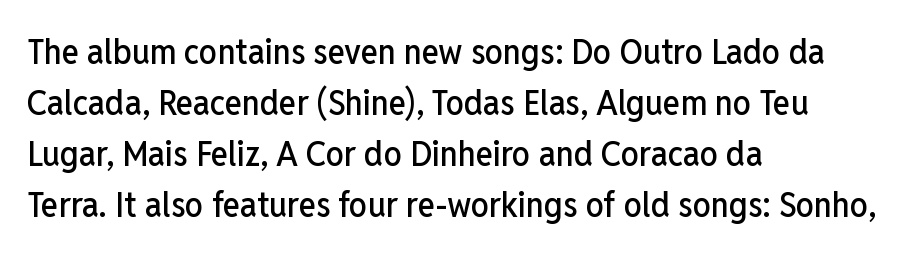
The image shows 36 px condensed sans-serif type, upright; set left-aligned, normal line spacing (1.42x), normal letter spacing, not underlined; low stroke contrast and a medium x-height.
